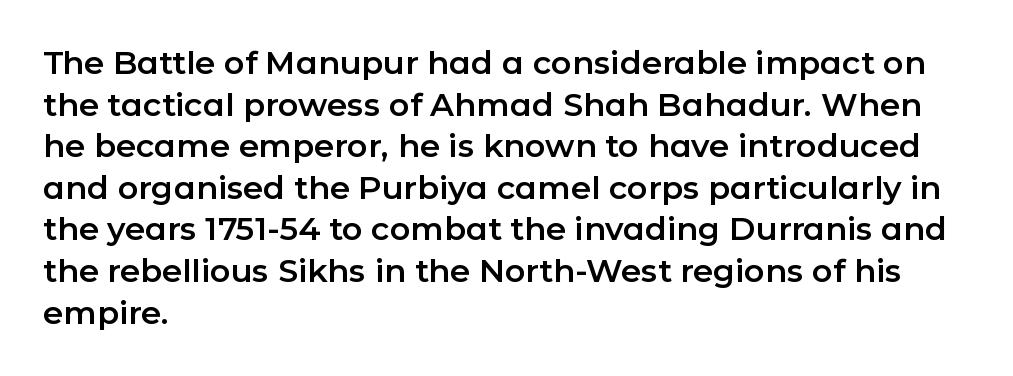
These lines were composed using upright roman letters. The horizontal fit of the characters is conventional and even. The rows are spaced the way most documents space them. Rule under the text: the space is simply empty. This sample has the flowing, uneven cadence of proportional lettering.
